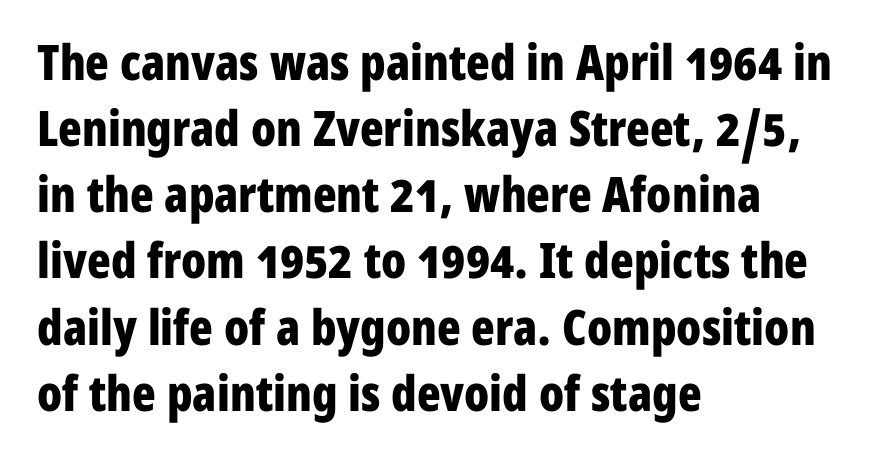
Letters rest on an invisible, unmarked baseline. Do the characters align in a grid? No, the font is proportional. The passage shown is typeset with a sans-serif family. Bold? Absolutely — the strokes are thick and heavy.
